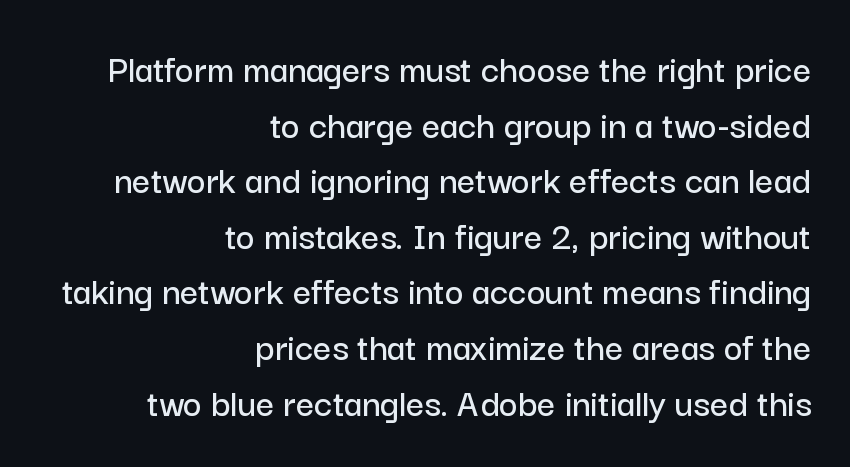
The image shows 40 px sans-serif type, upright; set right-aligned, normal line spacing (1.39x), normal letter spacing, not underlined; low stroke contrast and a medium x-height.
